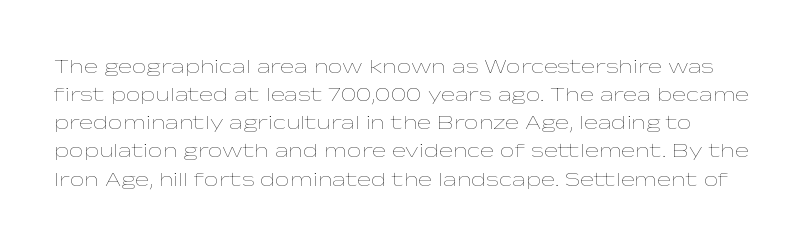
Q: Is the text bold? A: No.
Q: Is the text italic (slanted)? A: No, it is upright.
Q: Is the text underlined? A: No.
Q: Is the spacing between letters normal or unusually wide? A: Normal.
Q: Is the spacing between lines tight, normal or loose? A: Normal.
